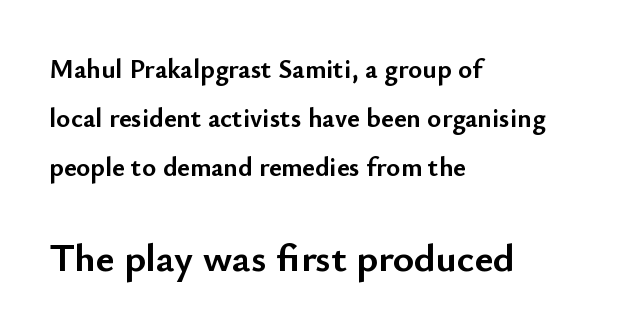
The image shows 40 px semibold sans-serif type, upright; set left-aligned, line spacing 1.81x, normal letter spacing, not underlined; the second (bottom) block is 1.48x larger; low stroke contrast and a small x-height.
